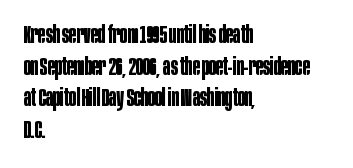
{"italic": "no", "bold": "yes", "underline": "no", "align": "left", "line_spacing": "normal", "line_spacing_ratio": 1.32, "letter_spacing": "normal", "letter_spacing_em": 0.0, "glyph_px": 24}
